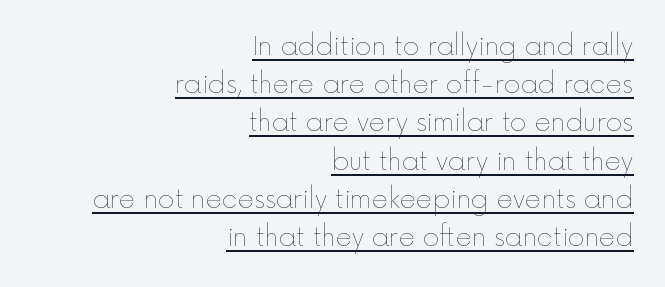
The image shows 25 px text type, upright; set right-aligned, normal line spacing (1.53x), normal letter spacing, underlined.
